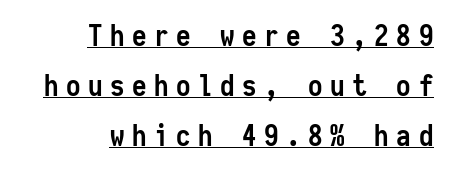
{"serif": "no", "italic": "no", "bold": "yes", "weight": "semibold", "width": "condensed", "stroke_contrast": "low", "x_height": "medium", "monospaced": "yes", "underline": "yes", "align": "right", "line_spacing_ratio": 1.72, "letter_spacing": "wide", "letter_spacing_em": 0.26, "glyph_px": 29}
